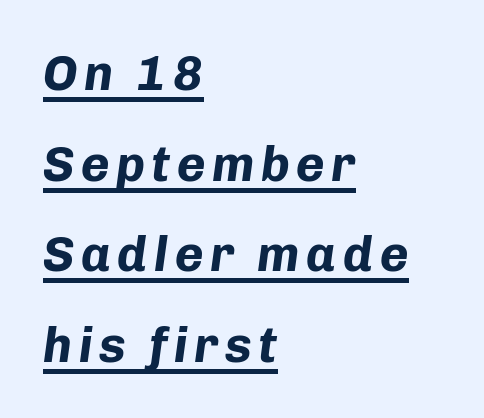
{"italic": "yes", "lean": "right", "slant_degrees": 8, "bold": "yes", "weight": "bold", "width": "normal", "stroke_contrast": "low", "x_height": "medium", "monospaced": "no", "underline": "yes", "align": "left", "line_spacing_ratio": 1.85, "glyph_px": 49}
